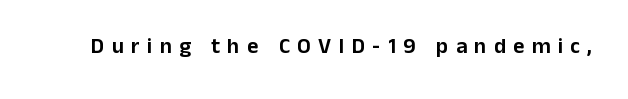
The image shows 22 px text type, upright; set unusually wide letter spacing (+0.33 em), not underlined.
